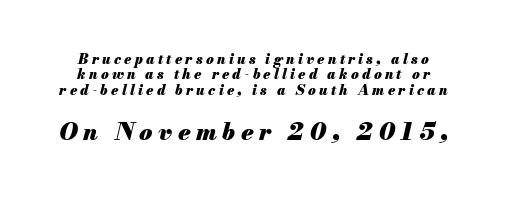
The image shows 24 px bold type, italic (leaning right); set tight line spacing (1.1x), unusually wide letter spacing (+0.23 em), not underlined; the second (bottom) block is 1.71x larger.
